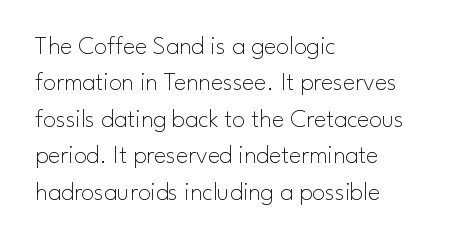
{"italic": "no", "bold": "no", "underline": "no", "align": "left", "line_spacing": "normal", "line_spacing_ratio": 1.4, "letter_spacing": "normal", "letter_spacing_em": 0.0, "glyph_px": 26}
